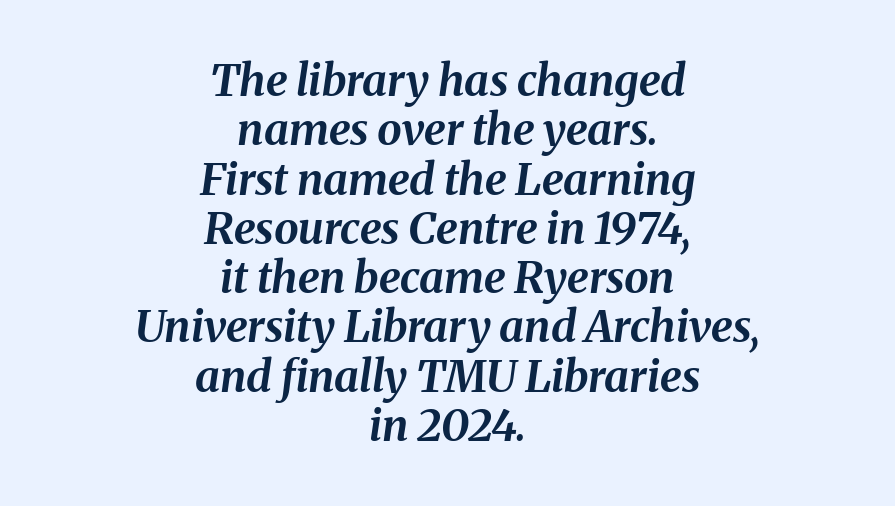
Type without underlining. In terms of leading, this rendering errs on the cramped side. The strokes are fattened all the way to bold. Neither beginnings nor endings align; midpoints do. The text carries the slant typical of an italic or oblique font.
